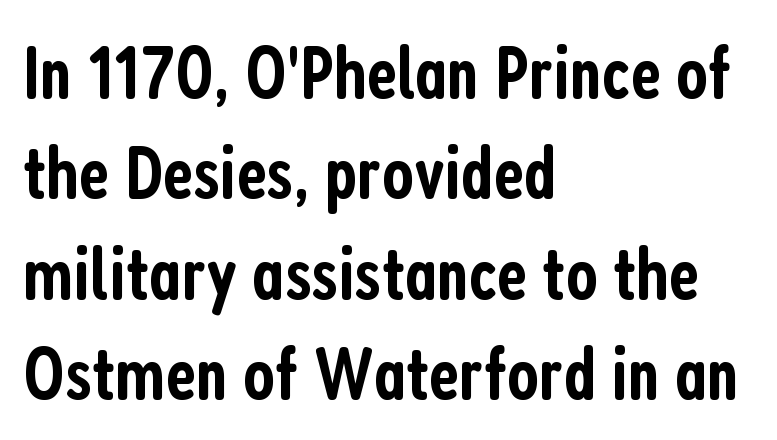
{"serif": "no", "italic": "no", "bold": "semi", "weight": "semibold", "width": "condensed", "stroke_contrast": "low", "x_height": "medium", "monospaced": "no", "underline": "no", "align": "left", "line_spacing": "normal", "line_spacing_ratio": 1.32, "letter_spacing": "normal", "letter_spacing_em": 0.0, "glyph_px": 76}
